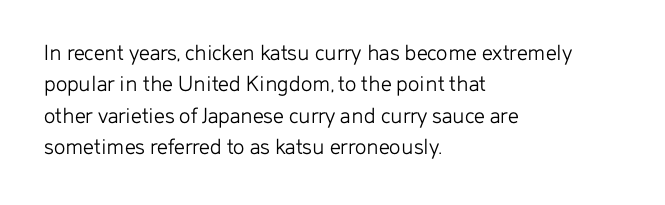
Q: Is the text bold? A: No.
Q: Is the text italic (slanted)? A: No, it is upright.
Q: Is the text underlined? A: No.
Q: How is the paragraph aligned? A: Left-aligned.
Q: Is the spacing between letters normal or unusually wide? A: Normal.
Q: Is the spacing between lines tight, normal or loose? A: Normal.
